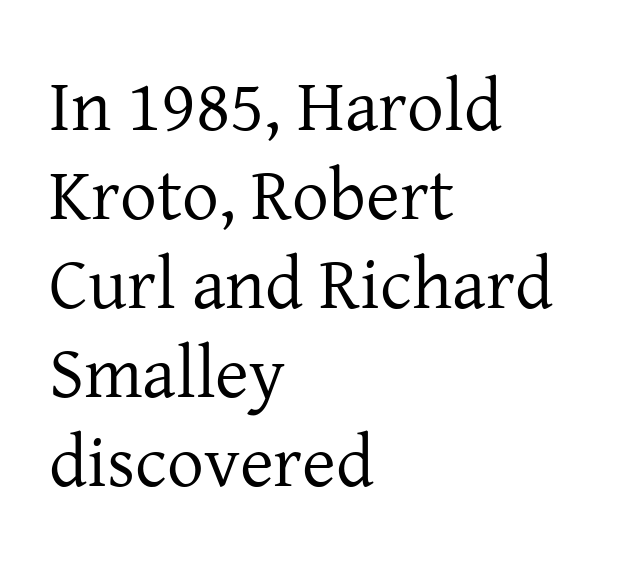
A typesetter would mark this as roman, not italic. Compared with a typical body face, this is equally light or lighter still. Between one letter and the next there's only the usual sliver of space. The passage shown is not underscored anywhere.
